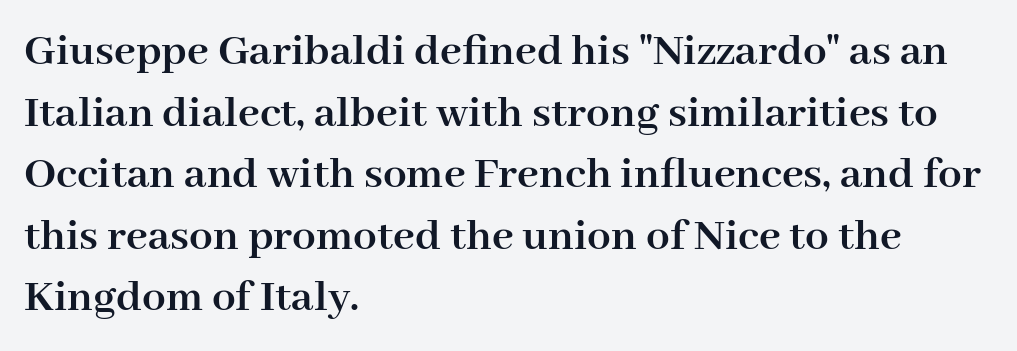
Q: Is the text bold? A: Yes.
Q: Is the text italic (slanted)? A: No, it is upright.
Q: Is the typeface a serif or a sans-serif typeface? A: Serif.
Q: Is the text underlined? A: No.
Q: How is the paragraph aligned? A: Left-aligned.
Q: Is the spacing between letters normal or unusually wide? A: Normal.
Q: Is the spacing between lines tight, normal or loose? A: Normal.
Q: Width (condensed, normal, or wide)? A: Normal.
Q: Stroke contrast? A: High.
Q: x-height? A: Medium.
Q: Monospaced? A: No.
